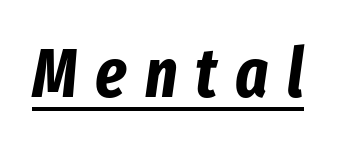
Q: Is the text bold? A: Yes.
Q: Is the text italic (slanted)? A: Yes, it leans right by about 8 degrees.
Q: Is the text underlined? A: Yes.
Q: Is the spacing between letters normal or unusually wide? A: Unusually wide.
Q: Width (condensed, normal, or wide)? A: Condensed.
Q: Stroke contrast? A: Low.
Q: x-height? A: Medium.
Q: Monospaced? A: No.
